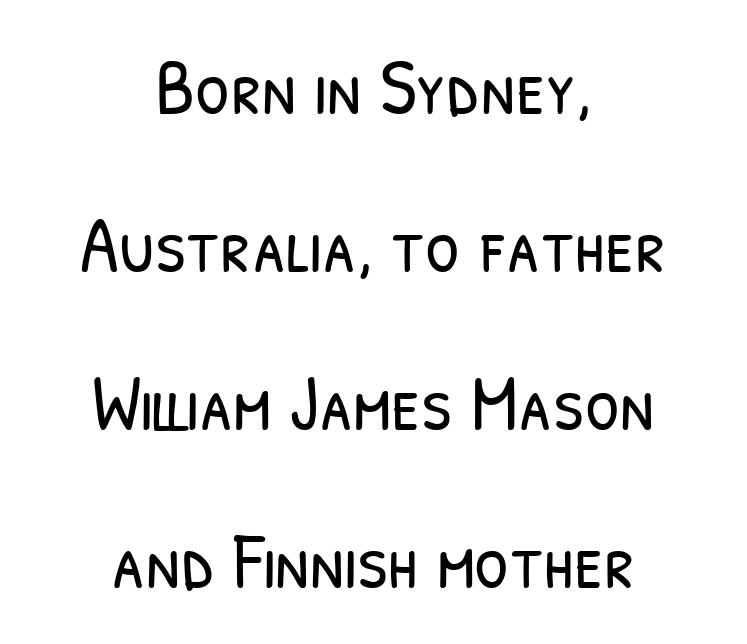
Q: Is the text bold? A: No.
Q: Is the typeface a serif or a sans-serif typeface? A: Sans-serif.
Q: Is the text underlined? A: No.
Q: How is the paragraph aligned? A: Centered.
Q: Is the spacing between letters normal or unusually wide? A: Normal.
Q: Is the spacing between lines tight, normal or loose? A: Loose.
Q: Width (condensed, normal, or wide)? A: Condensed.
Q: Stroke contrast? A: Low.
Q: x-height? A: Medium.
Q: Monospaced? A: No.
